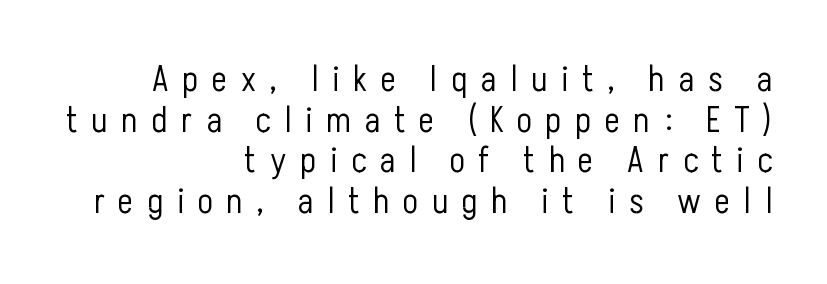
The image shows 36 px light, condensed sans-serif type, upright; set right-aligned, tight line spacing (1.13x), unusually wide letter spacing (+0.38 em), not underlined; low stroke contrast and a medium x-height.
